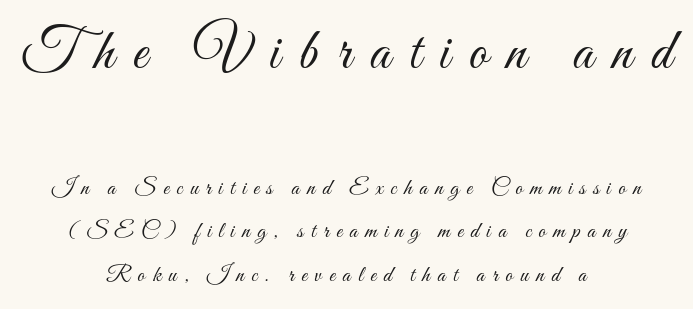
The image shows 58 px light, condensed type; set centered, line spacing 1.89x, unusually wide letter spacing (+0.32 em), not underlined; the first (top) block is 2.52x larger; medium stroke contrast and a small x-height.
